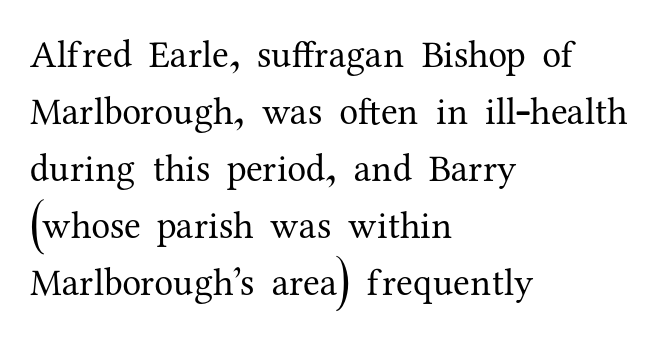
{"serif": "yes", "italic": "no", "bold": "no", "weight": "regular", "width": "normal", "stroke_contrast": "medium", "x_height": "medium", "monospaced": "no", "underline": "no", "align": "left", "line_spacing": "normal", "line_spacing_ratio": 1.5, "letter_spacing": "normal", "letter_spacing_em": 0.0, "glyph_px": 38}
